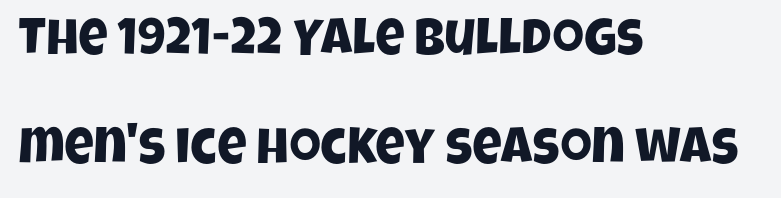
The passage shown has conventional tracking throughout. Whoever set this chose breathing room over compactness in the vertical rhythm. Words float on clear page, feet unadorned. Does the copy run flush right? No — it runs flush left.
